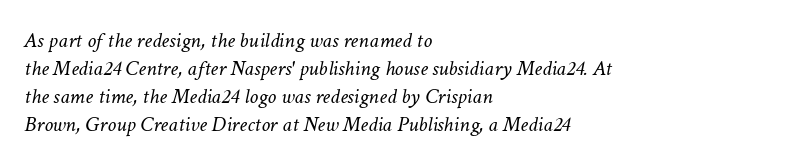
The image shows 22 px text type, italic (leaning right); set left-aligned, normal line spacing (1.27x), normal letter spacing, not underlined.
